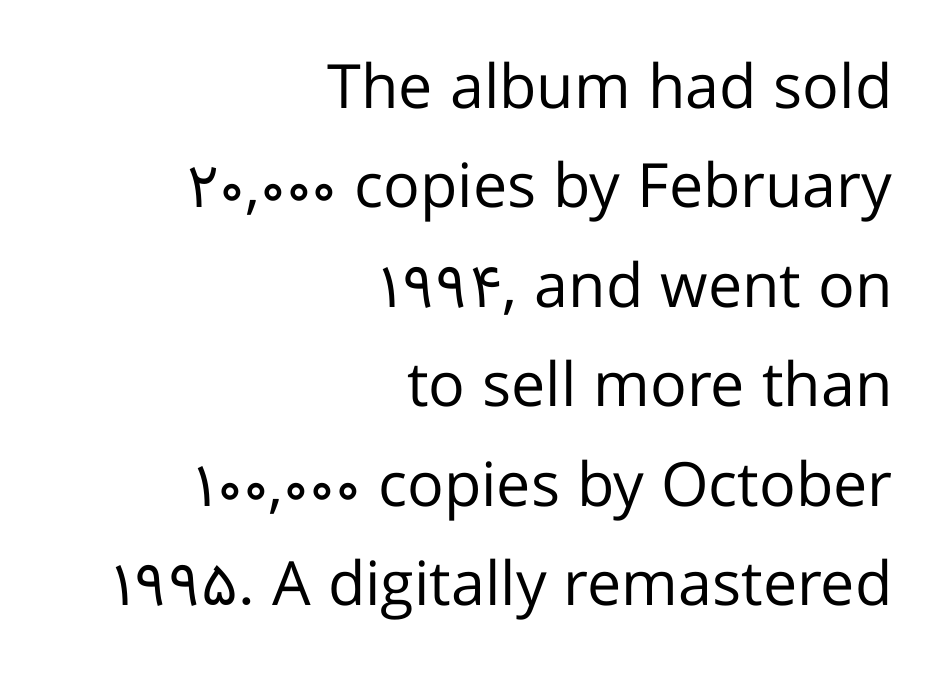
The specimen omits any rule beneath the text block's lines. Here the designer chose a conventional face with non-uniform glyph widths. This sample uses an upright cut, with every glyph sitting square on the baseline. Characters follow at the spacing the type designer built in.
